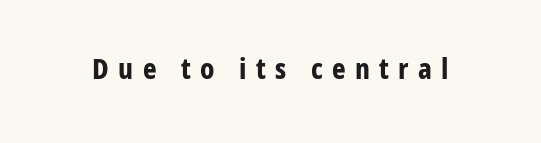
The image shows 29 px bold, condensed sans-serif type, upright; set unusually wide letter spacing (+0.32 em), not underlined; low stroke contrast and a medium x-height.
